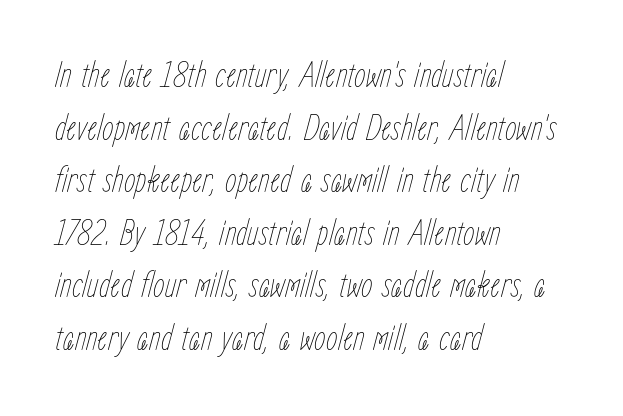
{"italic": "yes", "lean": "right", "slant_degrees": 15, "bold": "no", "weight": "thin", "width": "condensed", "stroke_contrast": "low", "x_height": "medium", "monospaced": "no", "underline": "no", "align": "left", "line_spacing": "normal", "line_spacing_ratio": 1.42, "letter_spacing": "normal", "letter_spacing_em": 0.0, "glyph_px": 37}
